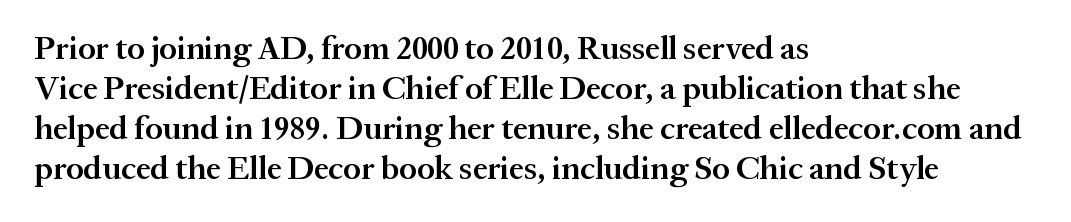
{"serif": "yes", "italic": "no", "bold": "semi", "weight": "semibold", "width": "normal", "stroke_contrast": "medium", "x_height": "medium", "monospaced": "no", "underline": "no", "align": "left", "line_spacing_ratio": 1.21, "letter_spacing": "normal", "letter_spacing_em": 0.0, "glyph_px": 33}
